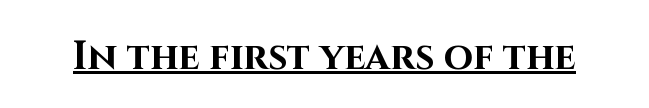
{"serif": "no", "italic": "no", "bold": "yes", "weight": "bold", "width": "normal", "stroke_contrast": "high", "x_height": "large", "monospaced": "no", "underline": "yes", "letter_spacing": "normal", "letter_spacing_em": 0.0, "glyph_px": 38}
